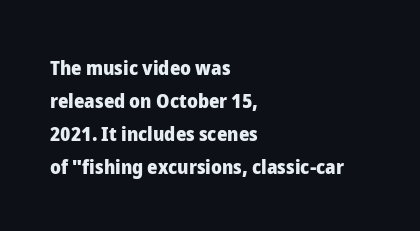
The image shows 20 px bold type, upright; set left-aligned, normal line spacing (1.65x), normal letter spacing, not underlined.
